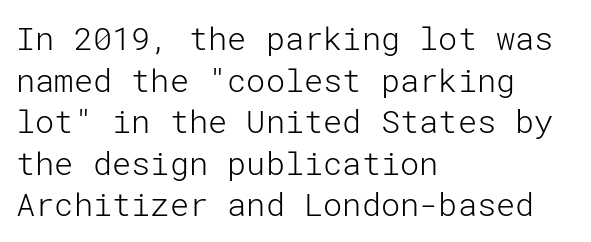
{"serif": "no", "italic": "no", "bold": "no", "weight": "light", "width": "normal", "stroke_contrast": "low", "x_height": "medium", "underline": "no", "align": "left", "line_spacing": "normal", "line_spacing_ratio": 1.3, "letter_spacing": "normal", "letter_spacing_em": 0.0, "glyph_px": 32}
